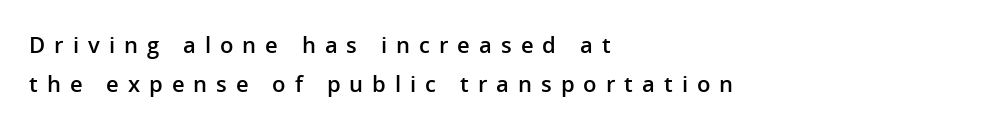
Beneath every word, the page is bare. A fair bit of extra ink — the face is semibold, not bold. What stands out about the letter spacing? Its width — letters are far apart. Posture: straight, roman, zero tilt. A student would call this left alignment; a typographer would say flush left, rag right.
